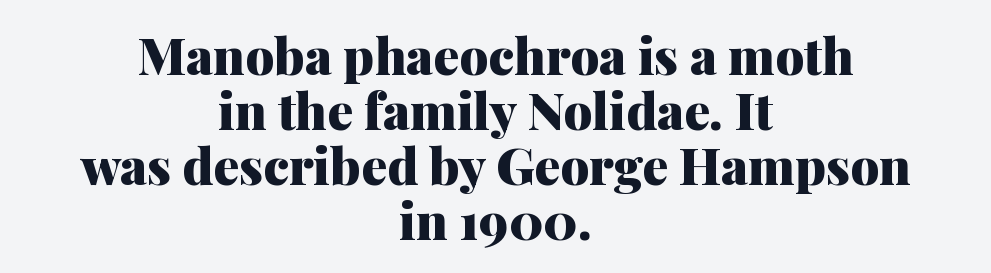
{"serif": "yes", "italic": "no", "bold": "yes", "weight": "heavy", "width": "normal", "stroke_contrast": "medium", "x_height": "medium", "monospaced": "no", "underline": "no", "align": "center", "line_spacing": "tight", "line_spacing_ratio": 1.08, "letter_spacing": "normal", "letter_spacing_em": 0.0, "glyph_px": 51}
